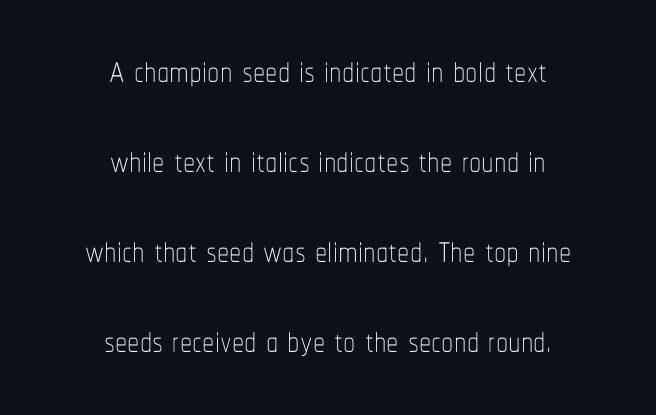
Q: Is the text bold? A: No.
Q: Is the text italic (slanted)? A: No, it is upright.
Q: Is the text underlined? A: No.
Q: How is the paragraph aligned? A: Centered.
Q: Is the spacing between letters normal or unusually wide? A: Normal.
Q: Width (condensed, normal, or wide)? A: Condensed.
Q: Stroke contrast? A: Low.
Q: x-height? A: Medium.
Q: Monospaced? A: No.
